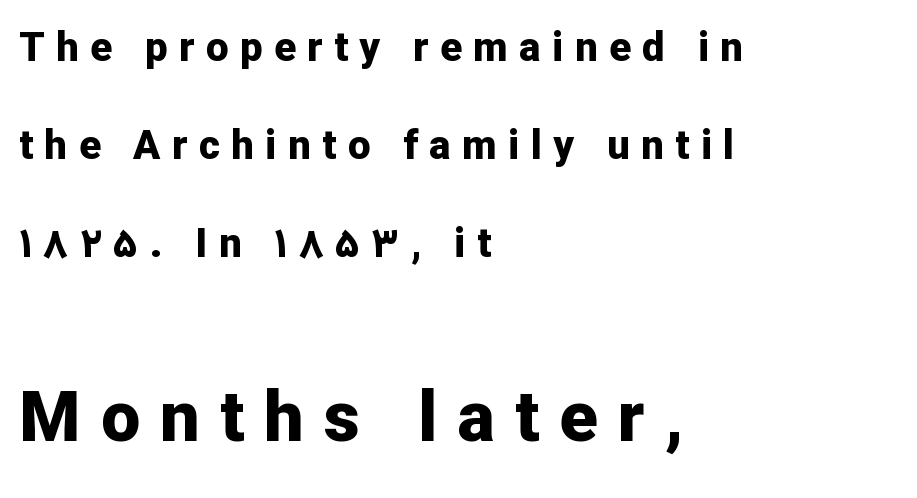
The image shows 70 px bold sans-serif type, upright; set left-aligned, loose line spacing (2.45x), unusually wide letter spacing (+0.29 em), not underlined; the second (bottom) block is 1.75x larger; low stroke contrast and a medium x-height.
